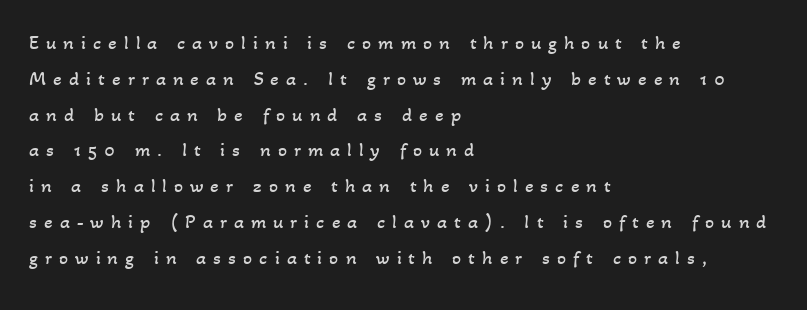
{"bold": "no", "underline": "no", "align": "left", "line_spacing_ratio": 1.79, "letter_spacing": "wide", "letter_spacing_em": 0.35, "glyph_px": 20}
